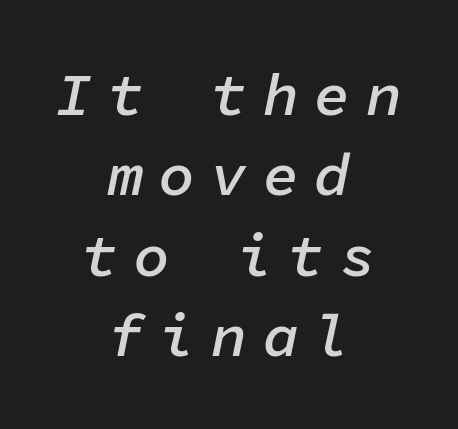
Q: Is the text bold? A: Semi-bold.
Q: Is the text italic (slanted)? A: Yes, it leans right by about 11 degrees.
Q: Is the text underlined? A: No.
Q: How is the paragraph aligned? A: Centered.
Q: Is the spacing between letters normal or unusually wide? A: Unusually wide.
Q: Is the spacing between lines tight, normal or loose? A: Normal.
Q: Width (condensed, normal, or wide)? A: Normal.
Q: Stroke contrast? A: Low.
Q: x-height? A: Medium.
Q: Monospaced? A: Yes.
